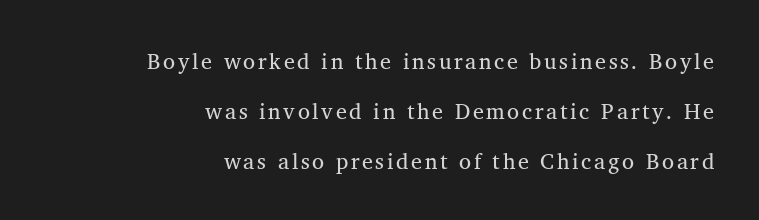
Is there much room between lines? Yes — plenty of vertical air separates them. This rendering features lettering with no underline. A typesetter would mark this as roman, not italic. The typesetter chose a ragged-left arrangement here.
